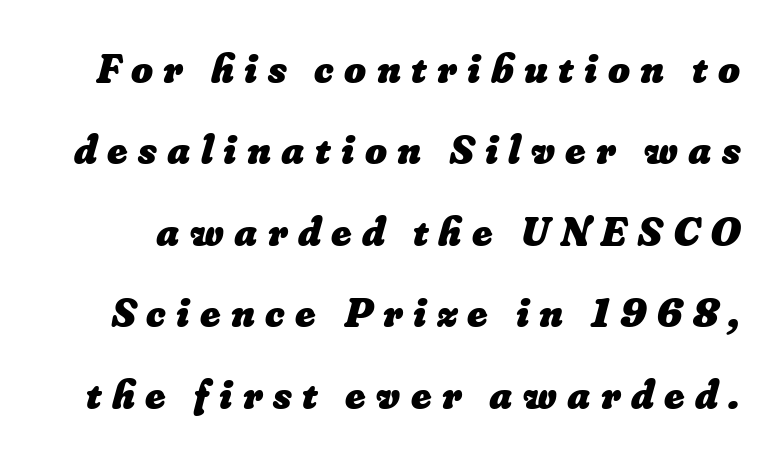
{"bold": "yes", "weight": "heavy", "width": "normal", "stroke_contrast": "low", "x_height": "small", "monospaced": "no", "underline": "no", "line_spacing": "loose", "line_spacing_ratio": 1.94, "letter_spacing": "wide", "letter_spacing_em": 0.25, "glyph_px": 42}
